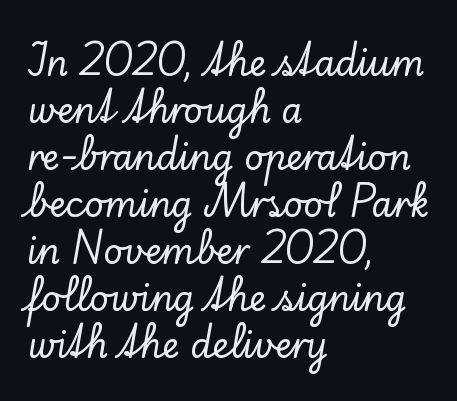
This sample uses a serif face. Horizontally, the lines are justified to the leading edge only. Spacing verdict: proportional, widths tailored to each character.
